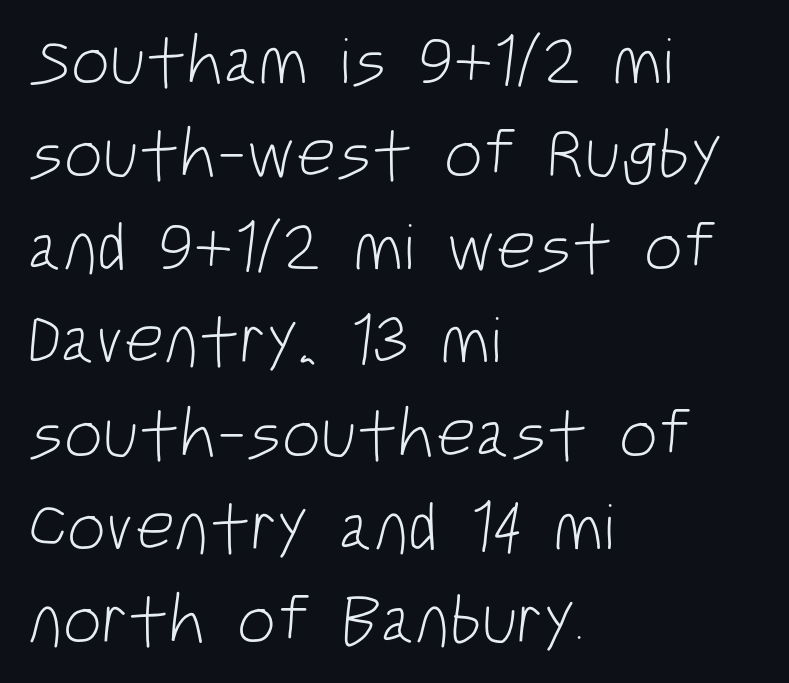
{"serif": "no", "bold": "no", "weight": "light", "width": "condensed", "stroke_contrast": "low", "x_height": "large", "monospaced": "no", "underline": "no", "align": "left", "line_spacing": "normal", "line_spacing_ratio": 1.35, "letter_spacing": "normal", "letter_spacing_em": 0.0, "glyph_px": 69}
